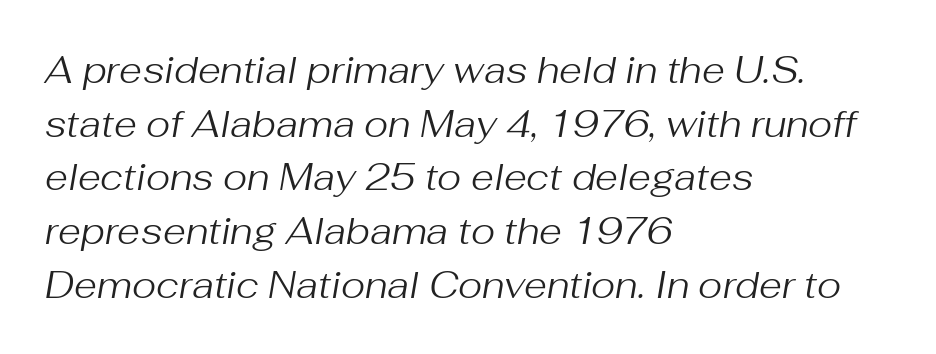
Q: Is the text bold? A: No.
Q: Is the text italic (slanted)? A: Yes, it leans right by about 10 degrees.
Q: Is the text underlined? A: No.
Q: How is the paragraph aligned? A: Left-aligned.
Q: Is the spacing between letters normal or unusually wide? A: Normal.
Q: Is the spacing between lines tight, normal or loose? A: Normal.
Q: Width (condensed, normal, or wide)? A: Normal.
Q: Stroke contrast? A: Medium.
Q: x-height? A: Medium.
Q: Monospaced? A: No.
